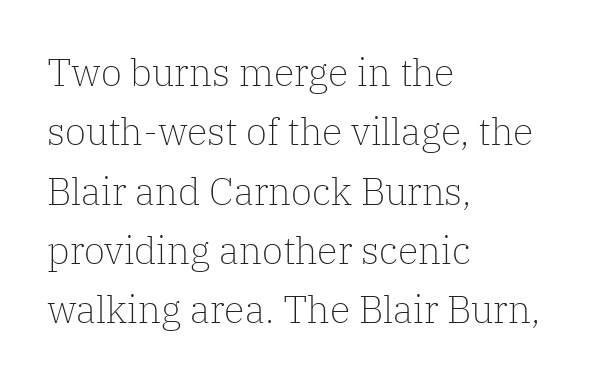
Q: Is the text bold? A: No.
Q: Is the text italic (slanted)? A: No, it is upright.
Q: Is the typeface a serif or a sans-serif typeface? A: Serif.
Q: Is the text underlined? A: No.
Q: How is the paragraph aligned? A: Left-aligned.
Q: Is the spacing between letters normal or unusually wide? A: Normal.
Q: Is the spacing between lines tight, normal or loose? A: Normal.
Q: Width (condensed, normal, or wide)? A: Normal.
Q: Stroke contrast? A: Low.
Q: x-height? A: Medium.
Q: Monospaced? A: No.
